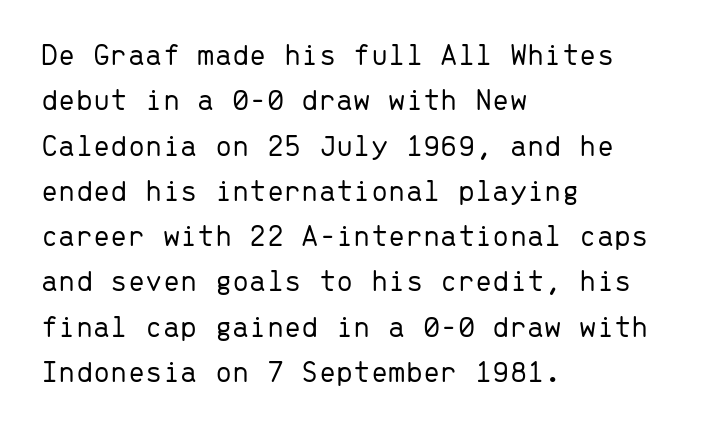
Q: Is the text bold? A: No.
Q: Is the text italic (slanted)? A: No, it is upright.
Q: Is the typeface a serif or a sans-serif typeface? A: Sans-serif.
Q: Is the text underlined? A: No.
Q: How is the paragraph aligned? A: Left-aligned.
Q: Is the spacing between letters normal or unusually wide? A: Normal.
Q: Is the spacing between lines tight, normal or loose? A: Normal.
Q: Width (condensed, normal, or wide)? A: Normal.
Q: Stroke contrast? A: Low.
Q: x-height? A: Medium.
Q: Monospaced? A: Yes.
